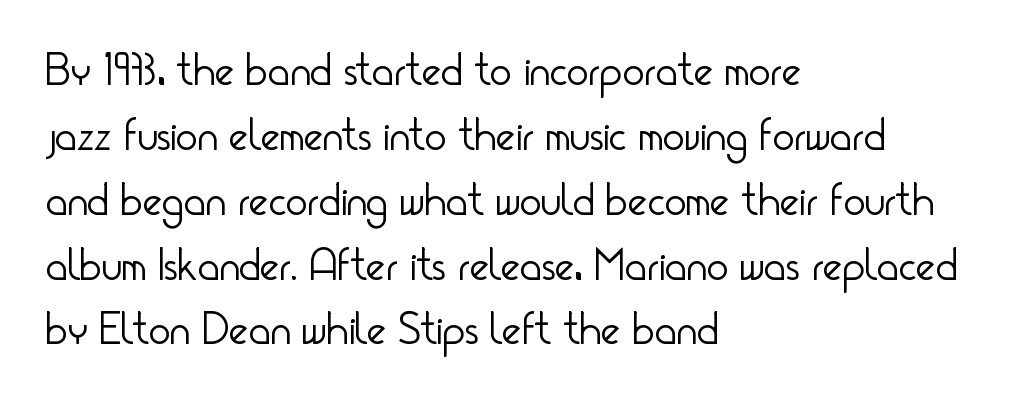
Q: Is the text bold? A: No.
Q: Is the text italic (slanted)? A: No, it is upright.
Q: Is the typeface a serif or a sans-serif typeface? A: Sans-serif.
Q: Is the text underlined? A: No.
Q: How is the paragraph aligned? A: Left-aligned.
Q: Is the spacing between letters normal or unusually wide? A: Normal.
Q: Is the spacing between lines tight, normal or loose? A: Normal.
Q: Width (condensed, normal, or wide)? A: Condensed.
Q: Stroke contrast? A: Low.
Q: x-height? A: Small.
Q: Monospaced? A: No.
